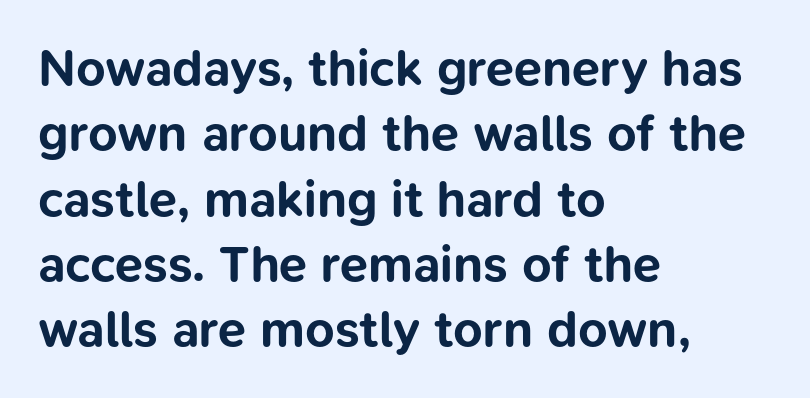
Q: Is the text bold? A: Yes.
Q: Is the text italic (slanted)? A: No, it is upright.
Q: Is the typeface a serif or a sans-serif typeface? A: Sans-serif.
Q: Is the text underlined? A: No.
Q: How is the paragraph aligned? A: Left-aligned.
Q: Is the spacing between letters normal or unusually wide? A: Normal.
Q: Is the spacing between lines tight, normal or loose? A: Normal.
Q: Width (condensed, normal, or wide)? A: Normal.
Q: Stroke contrast? A: Low.
Q: x-height? A: Medium.
Q: Monospaced? A: No.
